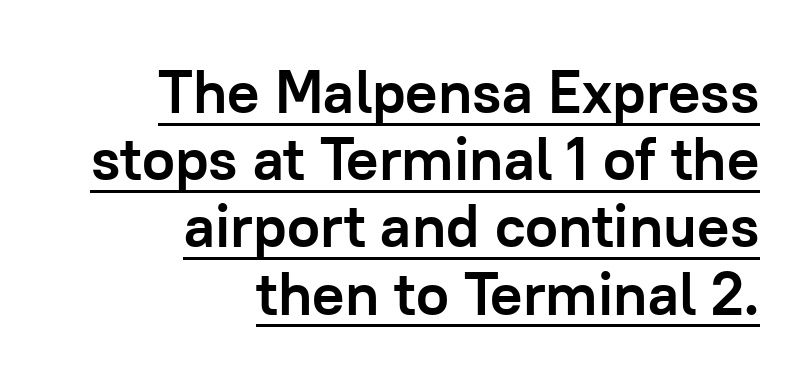
{"serif": "no", "italic": "no", "bold": "yes", "weight": "semibold", "width": "normal", "stroke_contrast": "low", "x_height": "medium", "monospaced": "no", "underline": "yes", "align": "right", "line_spacing": "tight", "line_spacing_ratio": 1.12, "letter_spacing": "normal", "letter_spacing_em": 0.0, "glyph_px": 60}
